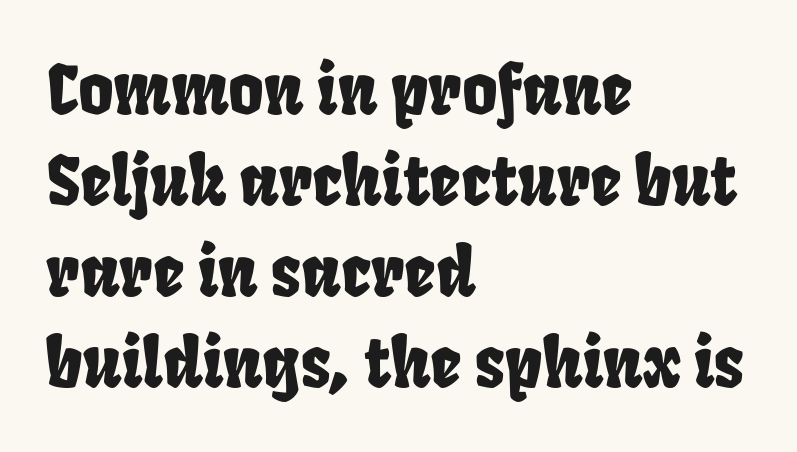
The image shows 68 px condensed sans-serif type; set left-aligned, normal line spacing (1.34x), normal letter spacing, not underlined; low stroke contrast and a large x-height.
